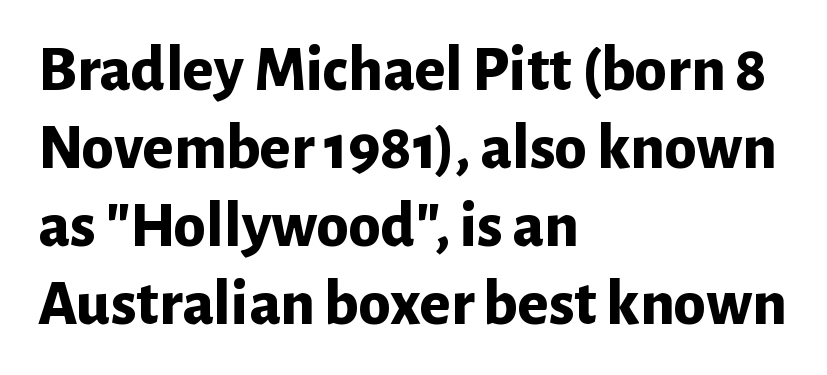
The letterforms sit shoulder to shoulder at normal distance. Strokes here are thick enough to call this a true bold. Vertical strokes here are truly vertical. Check where the strokes stop: nothing finishes them off — pure sans. Honestly, there is no underline to notice here at all. The rendering uses natural spacing where letterforms have individual widths.
